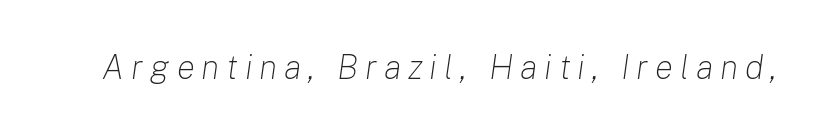
The baseline area is clear. Honestly, the letter spacing is so wide it's the main thing you notice. Is this a fixed-width face? No — the glyphs have proportional, varying widths. A light-to-regular cut is what we see here. The whole block is typeset with a tilt.
